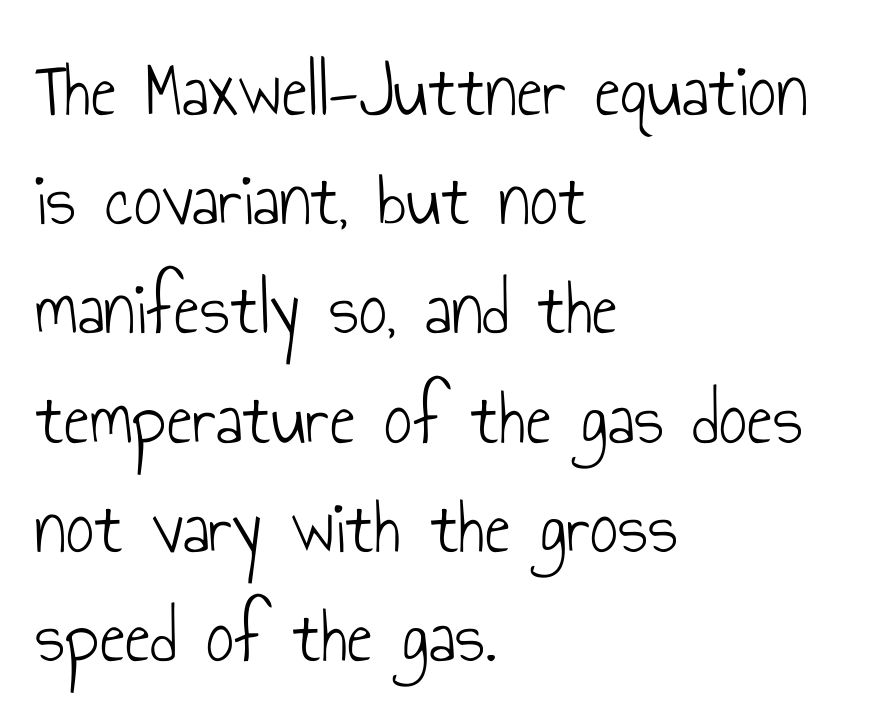
{"serif": "no", "italic": "no", "bold": "no", "weight": "light", "width": "condensed", "stroke_contrast": "low", "x_height": "small", "monospaced": "no", "underline": "no", "align": "left", "line_spacing": "normal", "line_spacing_ratio": 1.4, "letter_spacing": "normal", "letter_spacing_em": 0.0, "glyph_px": 78}
